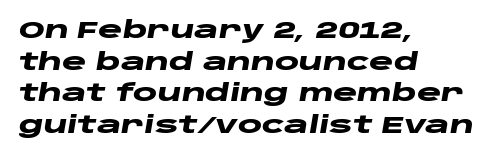
Q: Is the text bold? A: Yes.
Q: Is the text italic (slanted)? A: Yes, it leans right by about 10 degrees.
Q: Is the text underlined? A: No.
Q: How is the paragraph aligned? A: Left-aligned.
Q: Is the spacing between letters normal or unusually wide? A: Normal.
Q: Is the spacing between lines tight, normal or loose? A: Normal.
